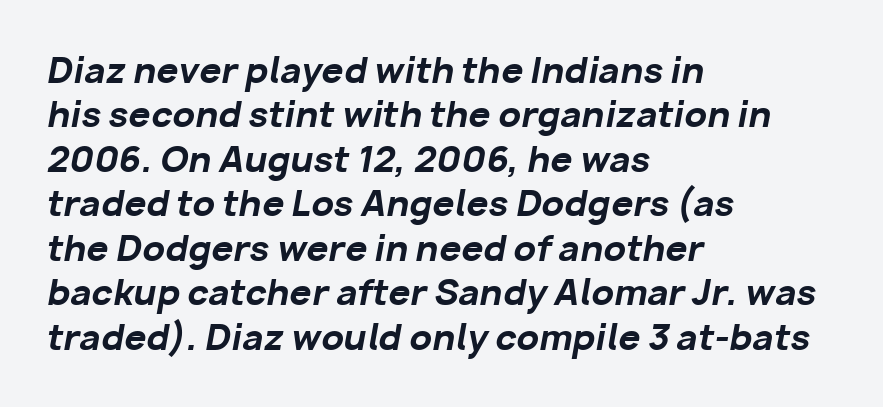
The image shows 35 px bold type, italic (leaning right); set left-aligned, normal line spacing (1.27x), normal letter spacing, not underlined; low stroke contrast and a medium x-height.
